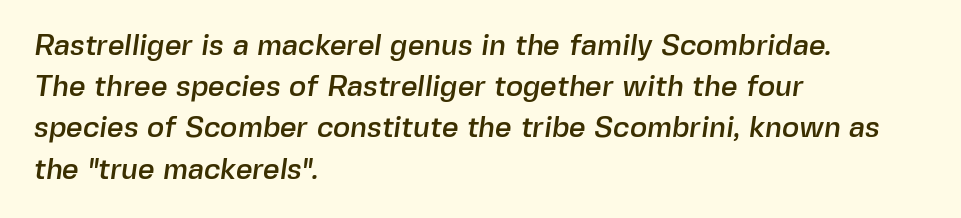
The image shows 29 px sans-serif type; set left-aligned, normal line spacing (1.42x), normal letter spacing, not underlined; a medium x-height.
